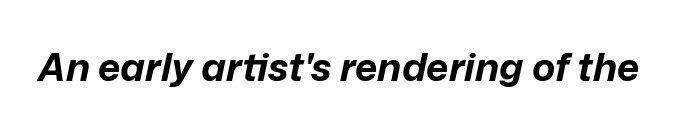
Is the letter spacing exaggerated? No — it looks like the ordinary default. Each letter keeps its own natural width here, so spacing adapts to shape. Beneath every word, the page is bare. The rendering uses a bold face; every stroke is thick and dark. The typography opts for an oblique posture over an upright one.
